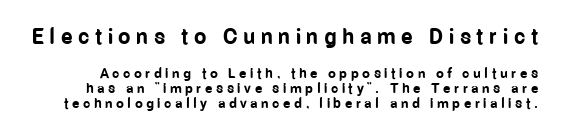
You could barely slide anything between these rows. Notice how the stems are strictly vertical — no italics here. Here the glyphs are tracked loosely, breaking word shapes into spaced letters. The strip under each line holds only bare page. You'd pick this weight for a headline — it's a proper bold.
